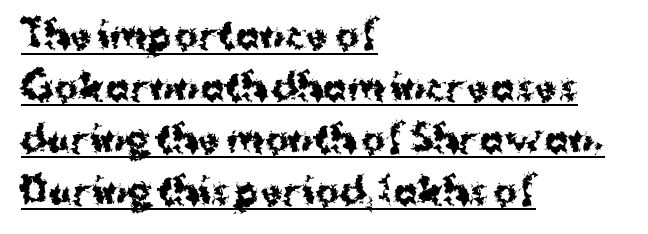
{"serif": "no", "italic": "no", "bold": "yes", "weight": "bold", "width": "normal", "stroke_contrast": "medium", "x_height": "medium", "monospaced": "no", "underline": "yes", "align": "left", "line_spacing": "normal", "line_spacing_ratio": 1.44, "letter_spacing": "normal", "letter_spacing_em": 0.0, "glyph_px": 36}
